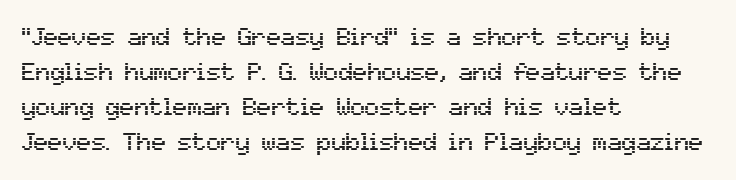
The image shows 24 px text type, upright; set left-aligned, normal line spacing (1.46x), normal letter spacing, not underlined.
